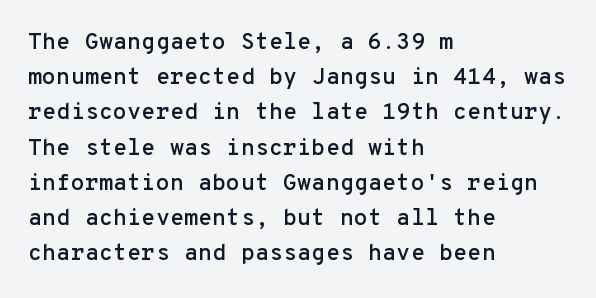
The designer left line spacing at the default. The face used here is rendered with its standard letterfit. The letters stand upright; this is a roman face. The rag falls on the right side of this text block. The words here are not underlined.
